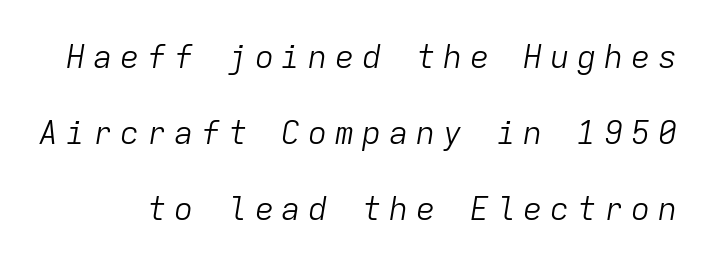
Q: Is the text bold? A: No.
Q: Is the text italic (slanted)? A: Yes, it leans right by about 9 degrees.
Q: Is the text underlined? A: No.
Q: Is the spacing between letters normal or unusually wide? A: Unusually wide.
Q: Is the spacing between lines tight, normal or loose? A: Loose.
Q: Width (condensed, normal, or wide)? A: Normal.
Q: Stroke contrast? A: Low.
Q: x-height? A: Medium.
Q: Monospaced? A: Yes.
